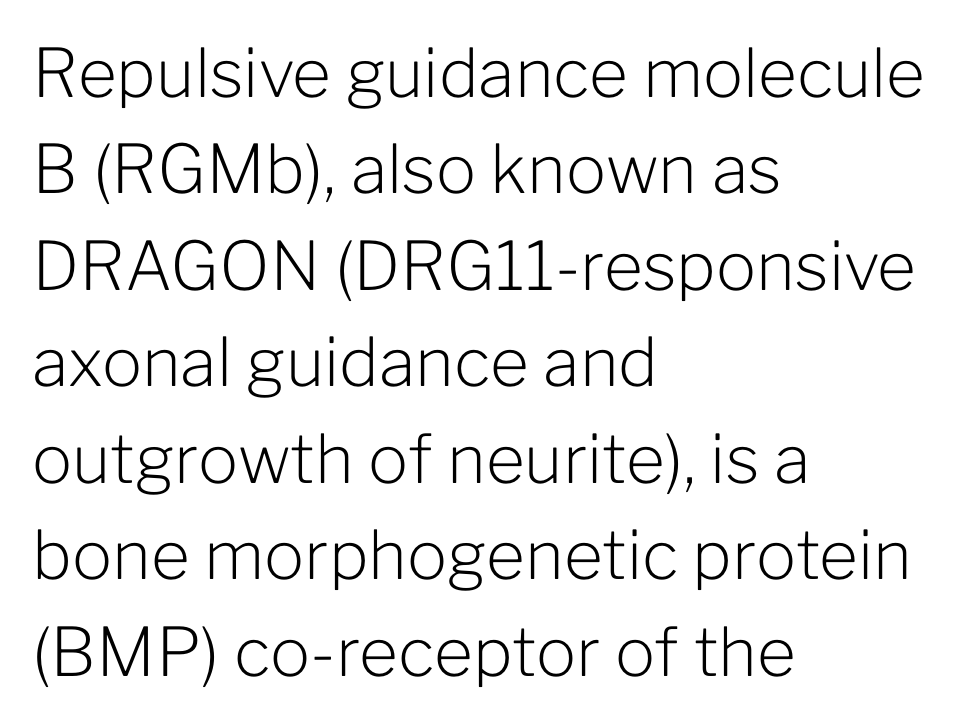
The image shows 67 px light sans-serif type, upright; set left-aligned, normal line spacing (1.44x), normal letter spacing, not underlined; low stroke contrast and a medium x-height.
